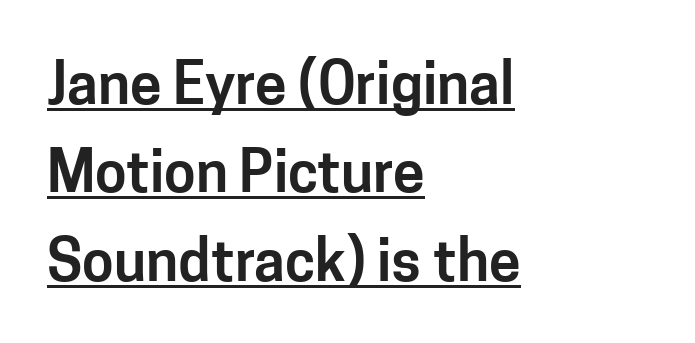
Q: Is the text italic (slanted)? A: No, it is upright.
Q: Is the typeface a serif or a sans-serif typeface? A: Sans-serif.
Q: Is the text underlined? A: Yes.
Q: How is the paragraph aligned? A: Left-aligned.
Q: Is the spacing between letters normal or unusually wide? A: Normal.
Q: Is the spacing between lines tight, normal or loose? A: Normal.
Q: Width (condensed, normal, or wide)? A: Normal.
Q: Stroke contrast? A: Low.
Q: x-height? A: Medium.
Q: Monospaced? A: No.
